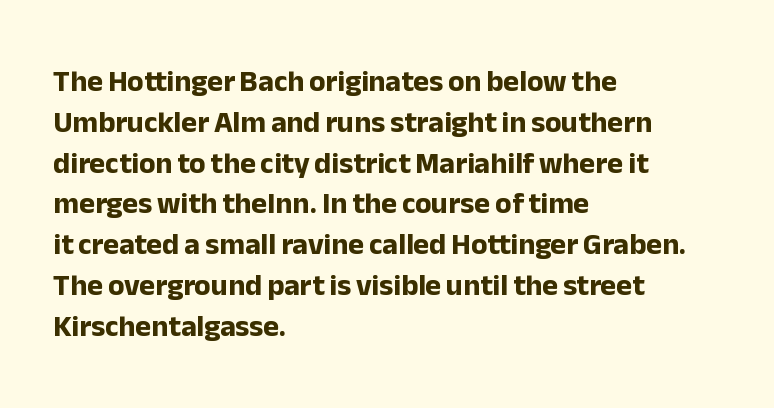
The image shows 30 px bold sans-serif type, upright; set left-aligned, normal line spacing (1.36x), normal letter spacing, not underlined; low stroke contrast and a medium x-height.
